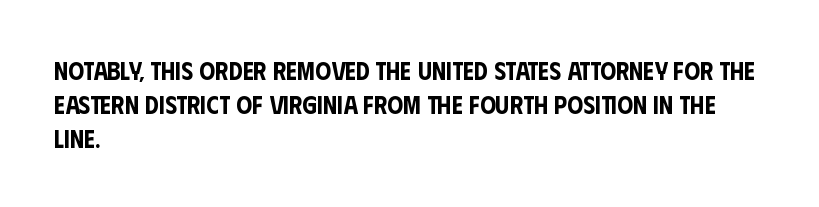
Q: Is the text italic (slanted)? A: No, it is upright.
Q: Is the text underlined? A: No.
Q: How is the paragraph aligned? A: Left-aligned.
Q: Is the spacing between letters normal or unusually wide? A: Normal.
Q: Is the spacing between lines tight, normal or loose? A: Normal.
